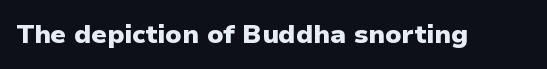
{"italic": "no", "bold": "yes", "underline": "no", "letter_spacing": "normal", "letter_spacing_em": 0.0, "glyph_px": 26}
